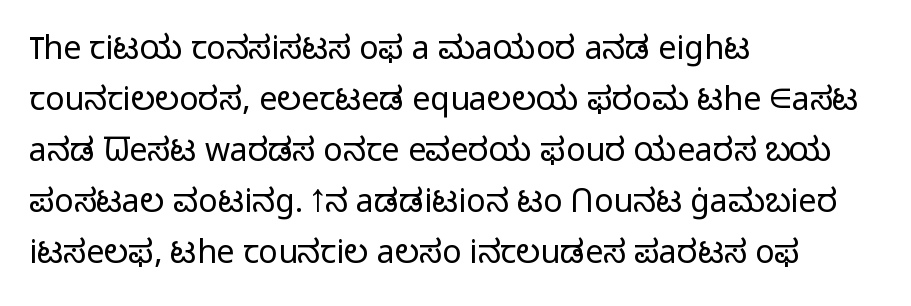
The image shows 32 px light sans-serif type, upright; set left-aligned, normal line spacing (1.59x), normal letter spacing, not underlined; low stroke contrast and a medium x-height.
